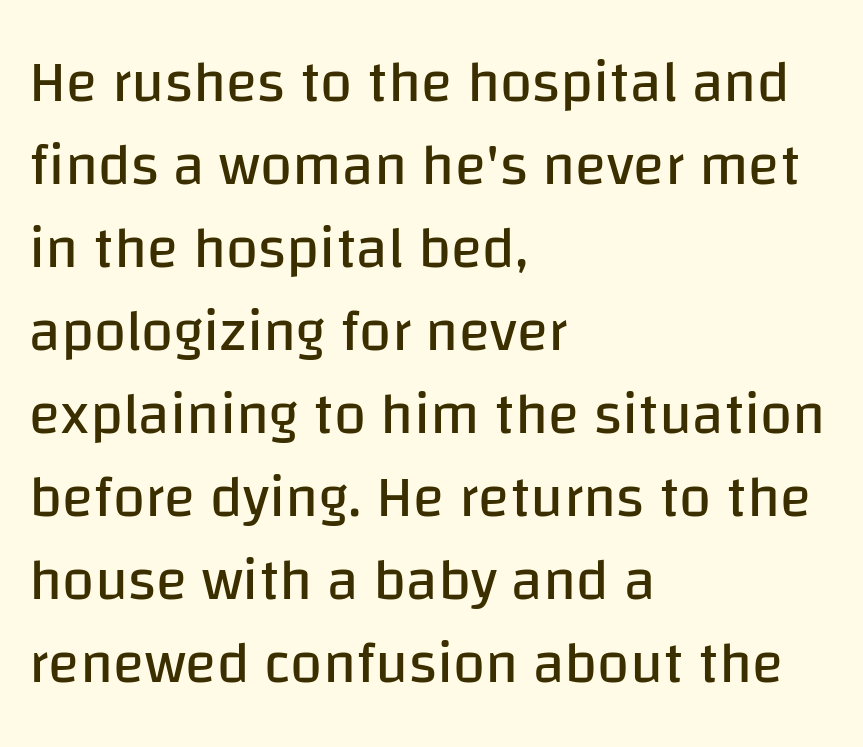
The image shows 58 px regular-weight sans-serif type, upright; set left-aligned, normal line spacing (1.43x), normal letter spacing, not underlined; low stroke contrast and a large x-height.
